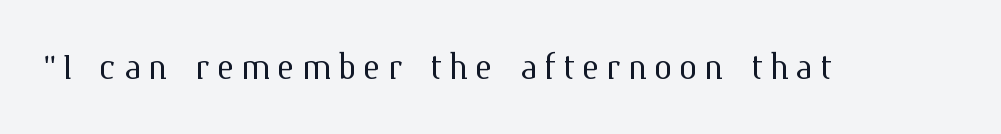
{"italic": "no", "bold": "no", "weight": "light", "width": "normal", "stroke_contrast": "medium", "x_height": "medium", "monospaced": "no", "underline": "no", "glyph_px": 47}
